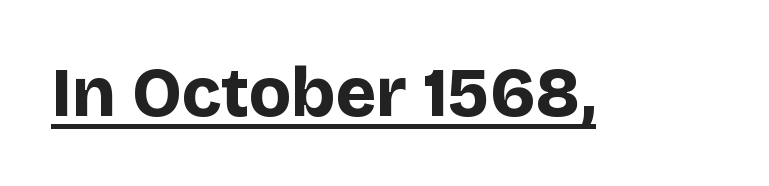
The image shows 69 px bold sans-serif type, upright; set normal letter spacing, underlined; low stroke contrast and a large x-height.
